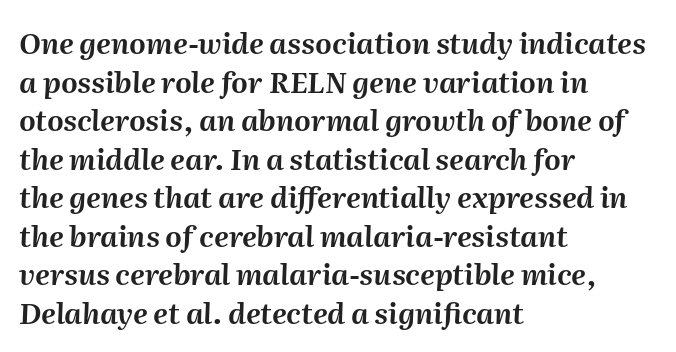
{"italic": "yes", "lean": "right", "slant_degrees": 2, "width": "normal", "stroke_contrast": "medium", "x_height": "medium", "monospaced": "no", "underline": "no", "align": "left", "line_spacing": "normal", "line_spacing_ratio": 1.33, "letter_spacing": "normal", "letter_spacing_em": 0.0, "glyph_px": 29}
